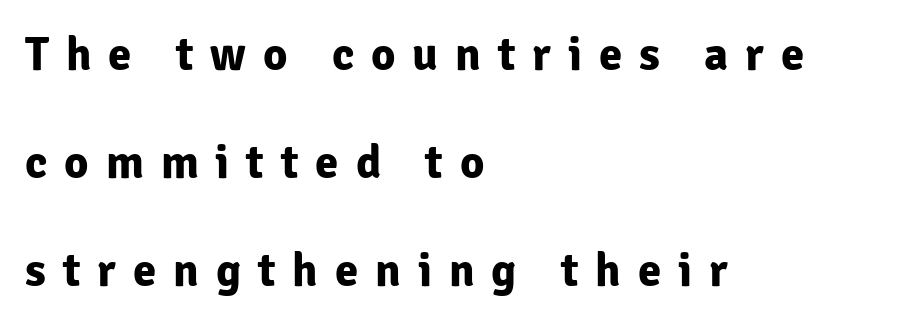
{"serif": "no", "italic": "no", "bold": "yes", "weight": "bold", "width": "normal", "stroke_contrast": "low", "x_height": "medium", "monospaced": "no", "underline": "no", "align": "left", "line_spacing": "loose", "line_spacing_ratio": 2.3, "letter_spacing": "wide", "letter_spacing_em": 0.36, "glyph_px": 47}
